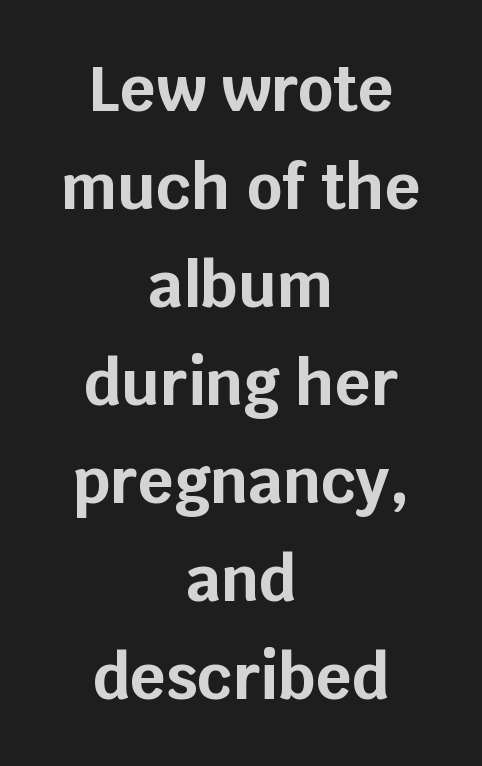
{"serif": "no", "italic": "no", "bold": "yes", "weight": "bold", "width": "normal", "stroke_contrast": "low", "x_height": "large", "monospaced": "no", "underline": "no", "align": "center", "line_spacing": "normal", "line_spacing_ratio": 1.58, "letter_spacing": "normal", "letter_spacing_em": 0.0, "glyph_px": 62}
